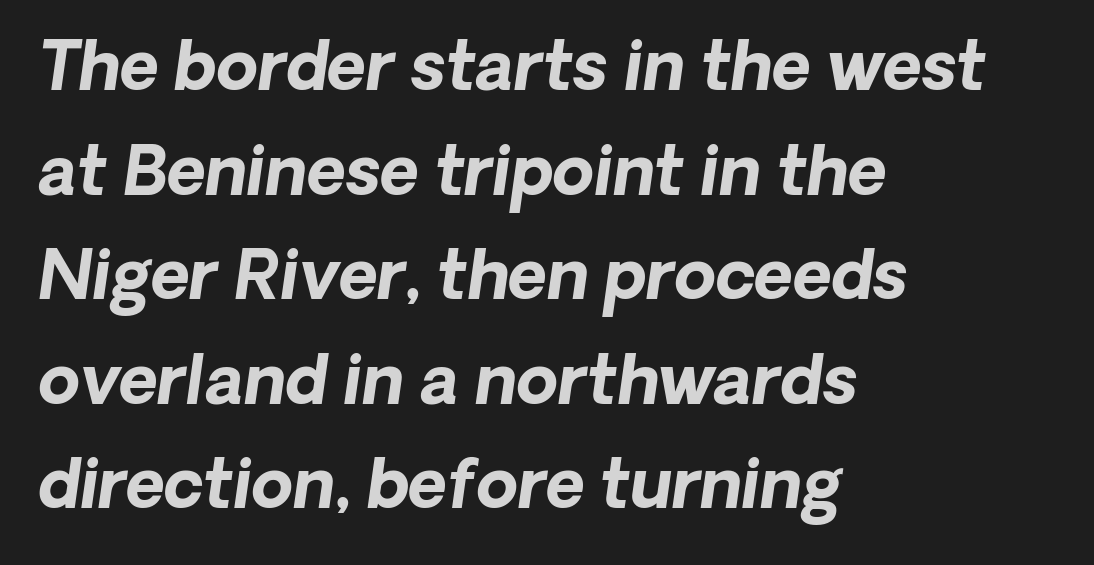
{"italic": "yes", "lean": "right", "slant_degrees": 8, "bold": "yes", "weight": "bold", "width": "normal", "stroke_contrast": "low", "x_height": "medium", "monospaced": "no", "underline": "no", "align": "left", "line_spacing": "normal", "line_spacing_ratio": 1.56, "letter_spacing": "normal", "letter_spacing_em": 0.0, "glyph_px": 67}
